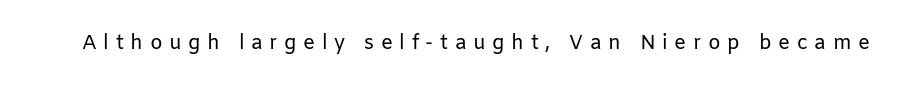
The image shows 20 px text type, upright; set unusually wide letter spacing (+0.33 em), not underlined.
